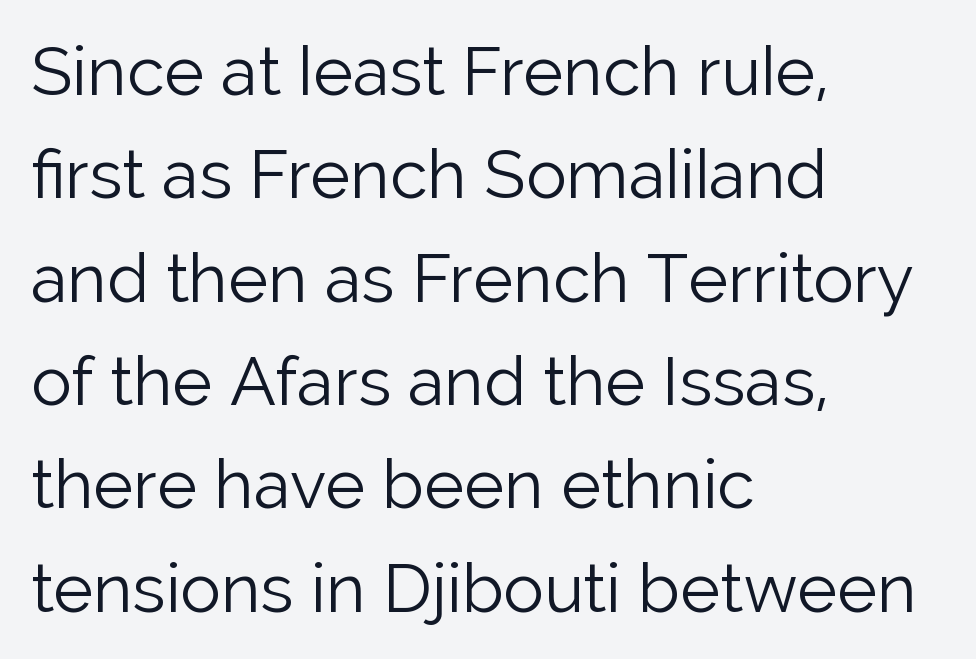
The image shows 68 px light sans-serif type, upright; set left-aligned, normal line spacing (1.52x), normal letter spacing, not underlined; low stroke contrast and a medium x-height.
